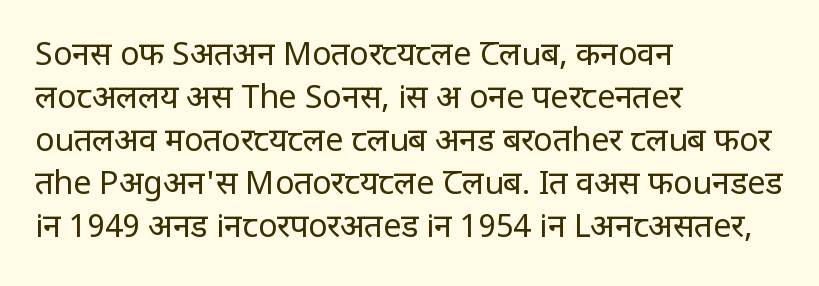
{"serif": "no", "italic": "no", "bold": "no", "weight": "regular", "width": "condensed", "stroke_contrast": "low", "x_height": "large", "monospaced": "no", "underline": "no", "align": "left", "line_spacing": "normal", "line_spacing_ratio": 1.34, "letter_spacing": "normal", "letter_spacing_em": 0.0, "glyph_px": 32}
